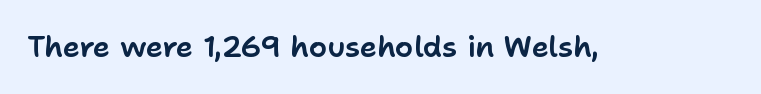
The letterforms sit shoulder to shoulder at normal distance. Vertical strokes here are truly vertical. Proportional: the letters do not fall into vertical columns. The specimen omits any rule beneath the text block's lines. Typographically, this falls in the sans-serif category.
